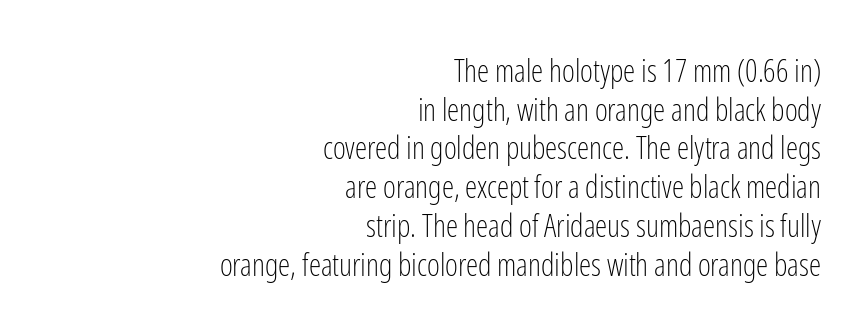
{"serif": "no", "italic": "no", "bold": "no", "weight": "light", "width": "condensed", "stroke_contrast": "low", "x_height": "medium", "monospaced": "no", "underline": "no", "align": "right", "line_spacing": "normal", "line_spacing_ratio": 1.25, "letter_spacing": "normal", "letter_spacing_em": 0.0, "glyph_px": 31}
